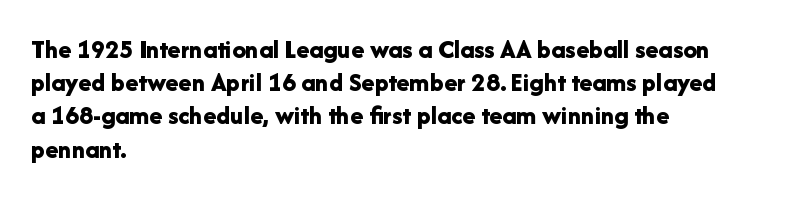
There is no visible air inserted between adjacent glyphs. In terms of weight, the rendering is a true, heavy bold. Visually the block forms a straight wall on the left and a jagged coastline on the right. Lines of text with bare space underneath. If you drew a line through each stem, it would be perfectly vertical.
